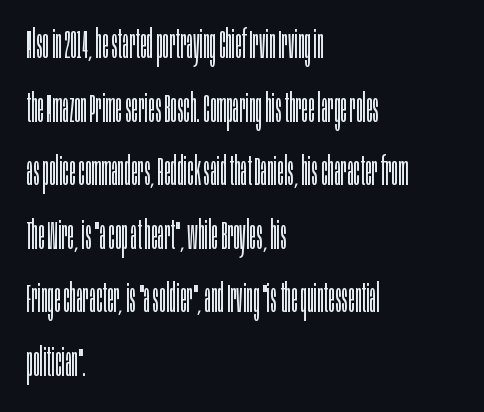
Q: Is the text bold? A: No.
Q: Is the text italic (slanted)? A: No, it is upright.
Q: Is the typeface a serif or a sans-serif typeface? A: Sans-serif.
Q: Is the text underlined? A: No.
Q: How is the paragraph aligned? A: Left-aligned.
Q: Is the spacing between letters normal or unusually wide? A: Normal.
Q: Is the spacing between lines tight, normal or loose? A: Normal.
Q: Width (condensed, normal, or wide)? A: Condensed.
Q: Stroke contrast? A: Low.
Q: x-height? A: Large.
Q: Monospaced? A: No.
